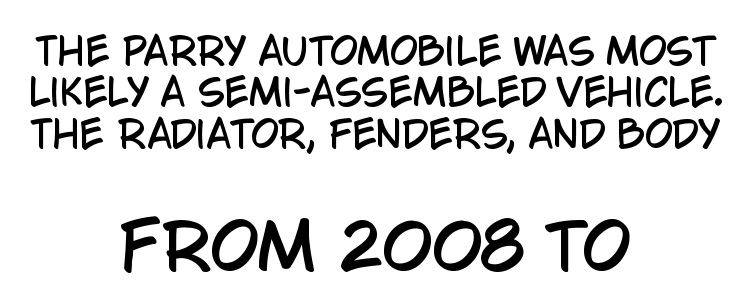
The image shows 63 px condensed sans-serif type, upright; set centered, tight line spacing (1.15x), normal letter spacing, not underlined; the second (bottom) block is 1.75x larger; low stroke contrast and a large x-height.
